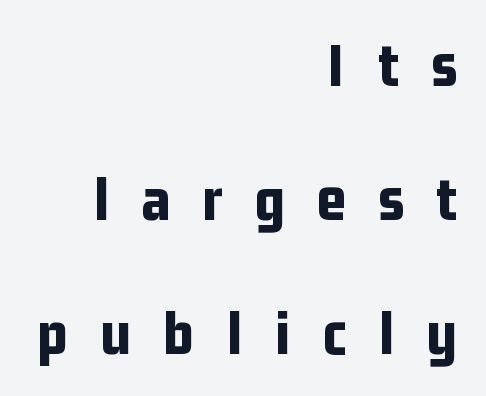
Compared with typical paragraphs, the rows here are farther apart. This rendering widens character spacing well past its baseline value. Regarding serifs, this sample does without them. Glance below the letters and you will spot only blank space. This is roman type, the default non-slanted kind.
